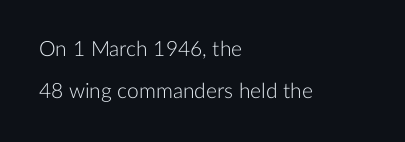
Q: Is the text bold? A: No.
Q: Is the text italic (slanted)? A: No, it is upright.
Q: Is the text underlined? A: No.
Q: How is the paragraph aligned? A: Left-aligned.
Q: Is the spacing between letters normal or unusually wide? A: Normal.
Q: Is the spacing between lines tight, normal or loose? A: Loose.
